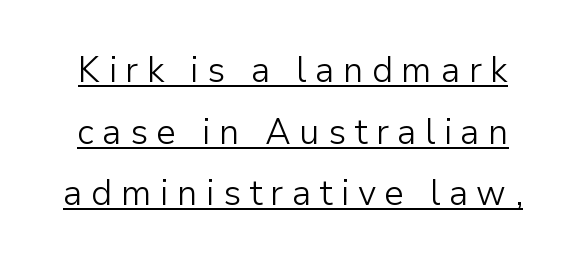
Weight: not bold — regular or lighter. You could not count columns in this text — the font is proportionally spaced. A typesetter would call this heavily tracked-out type. Each line of the rendering has a horizontal stroke beneath the glyphs.
